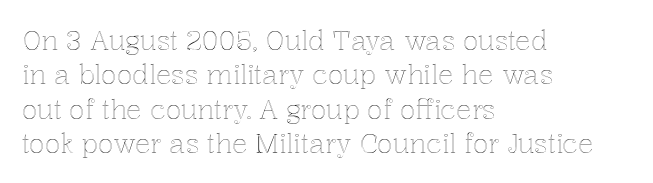
Here the glyphs are tracked normally, forming tight word shapes. Notice how the passage keeps a crisp vertical edge on the left only. A normal amount of white space separates one row of letters from the next. The string is rendered with underlining switched off.
